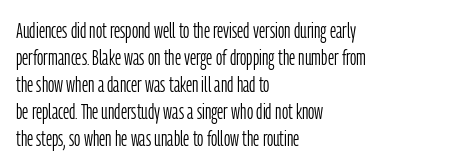
Beneath every word, the page is bare. The lettering holds an erect, upright posture throughout. Caption: face not bold, strokes unweighted. The gaps between neighbouring characters are ordinary and unremarkable.
